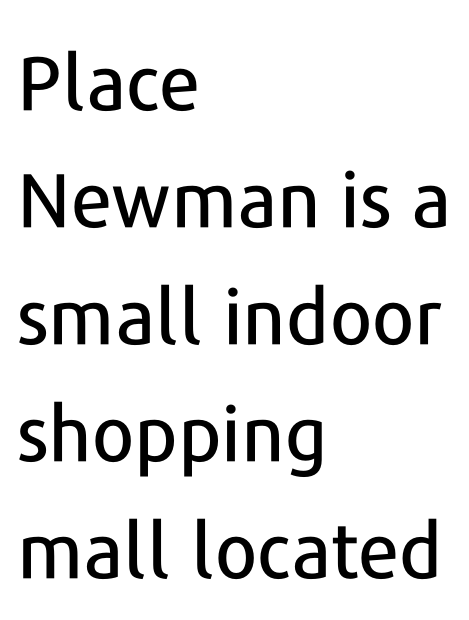
{"serif": "no", "italic": "no", "width": "normal", "stroke_contrast": "low", "x_height": "medium", "monospaced": "no", "underline": "no", "align": "left", "line_spacing": "normal", "line_spacing_ratio": 1.54, "letter_spacing": "normal", "letter_spacing_em": 0.0, "glyph_px": 76}
